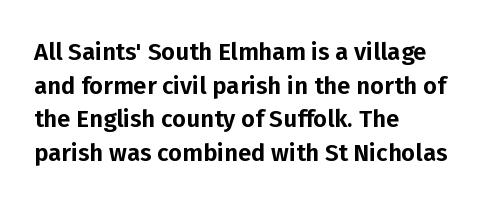
The image shows 24 px text type, upright; set left-aligned, normal line spacing (1.4x), normal letter spacing, not underlined.
